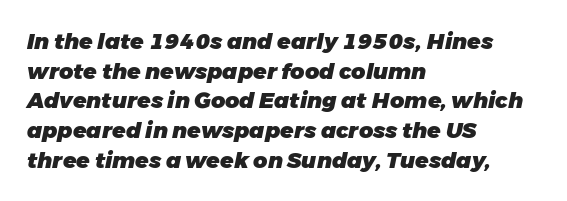
Q: Is the text bold? A: Yes.
Q: Is the text italic (slanted)? A: Yes, it leans right by about 11 degrees.
Q: Is the text underlined? A: No.
Q: How is the paragraph aligned? A: Left-aligned.
Q: Is the spacing between letters normal or unusually wide? A: Normal.
Q: Is the spacing between lines tight, normal or loose? A: Normal.
